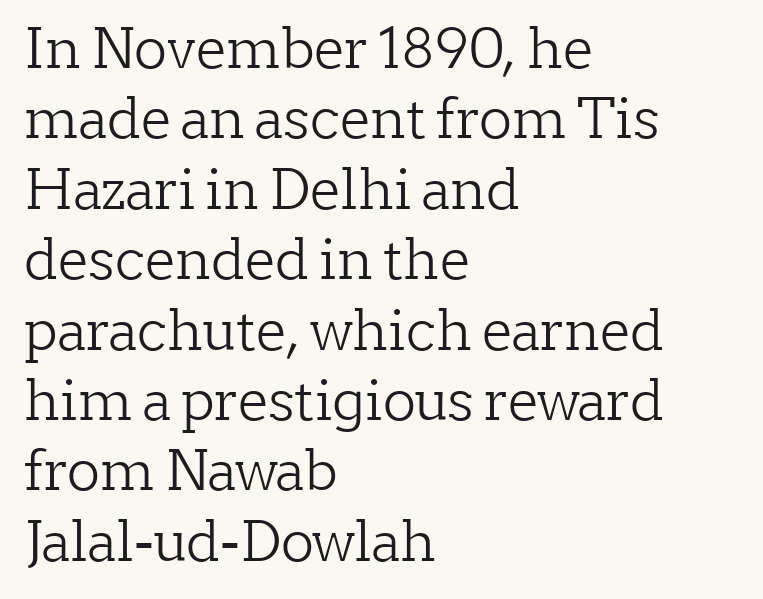
The image shows 55 px light serif type, upright; set left-aligned, normal line spacing (1.28x), normal letter spacing, not underlined; low stroke contrast and a medium x-height.
